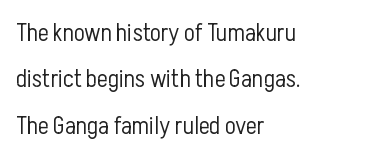
Typeset ragged right — the left edge is the straight one. Check the space under the baseline: it is left empty. In terms of posture, this sample is upright. The weight tops out at a normal text grade. The face used here is rendered with its standard letterfit.
